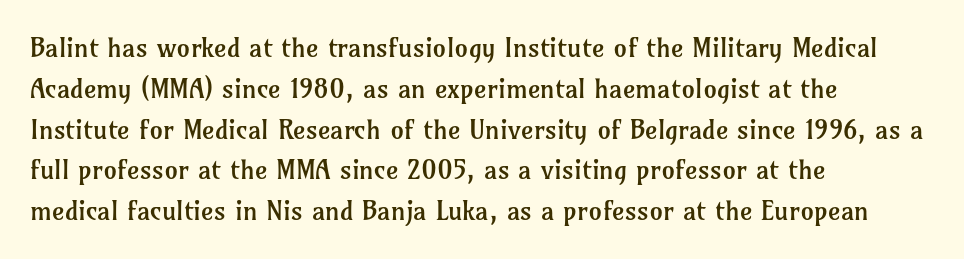
{"italic": "no", "bold": "no", "underline": "no", "align": "left", "line_spacing": "normal", "line_spacing_ratio": 1.51, "letter_spacing": "normal", "letter_spacing_em": 0.0, "glyph_px": 27}
